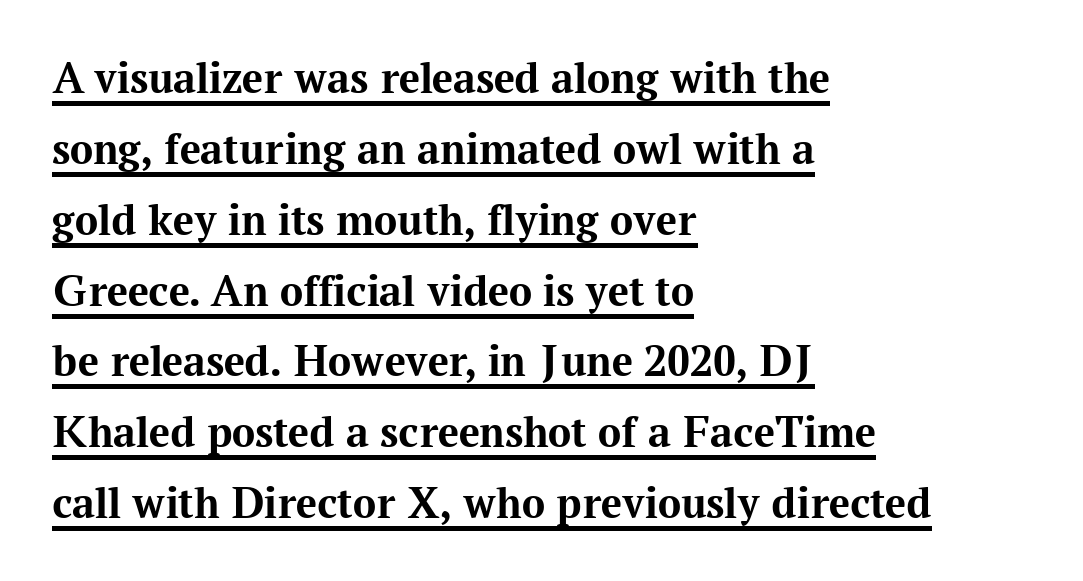
The image shows 46 px bold serif type, upright; set left-aligned, normal line spacing (1.54x), normal letter spacing, underlined; medium stroke contrast and a medium x-height.
